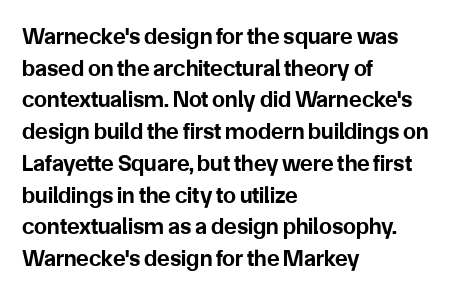
The image shows 23 px bold type, upright; set left-aligned, normal line spacing (1.38x), normal letter spacing, not underlined.
